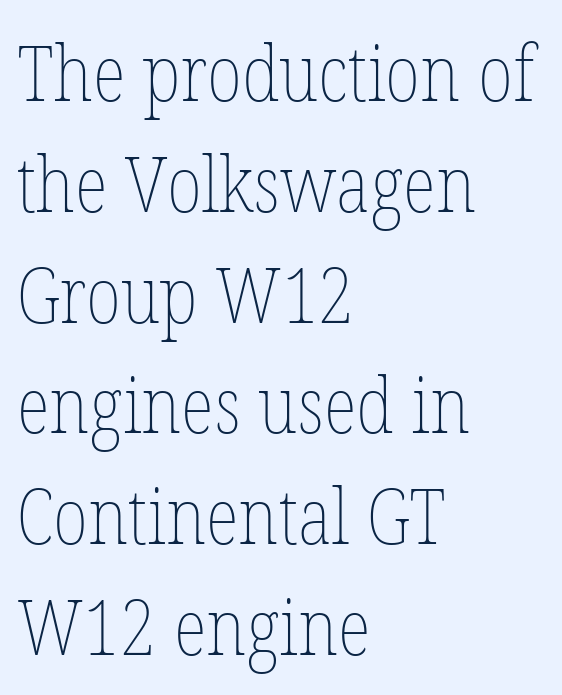
Q: Is the text bold? A: No.
Q: Is the text italic (slanted)? A: No, it is upright.
Q: Is the text underlined? A: No.
Q: How is the paragraph aligned? A: Left-aligned.
Q: Is the spacing between letters normal or unusually wide? A: Normal.
Q: Is the spacing between lines tight, normal or loose? A: Normal.
Q: Width (condensed, normal, or wide)? A: Condensed.
Q: Stroke contrast? A: Low.
Q: x-height? A: Medium.
Q: Monospaced? A: No.
